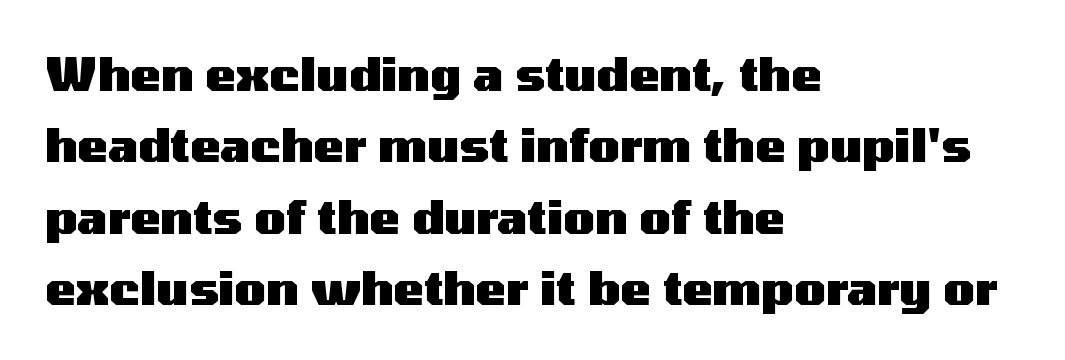
Decoration check: the copy has no underline. Unlike a traditional serif, this face leaves its strokes unadorned. Bold? Absolutely — the strokes are thick and heavy. Do the characters align in a grid? No, the font is proportional. Inter-character spacing is left at the font's built-in metrics. The rendering uses a moderate line-height, typical for paragraphs.
